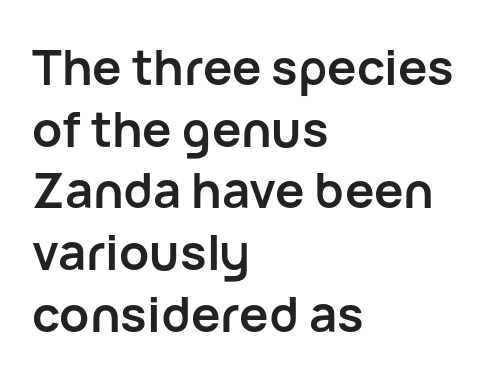
The image shows 49 px semibold sans-serif type, upright; set left-aligned, normal line spacing (1.26x), normal letter spacing, not underlined; low stroke contrast and a medium x-height.
